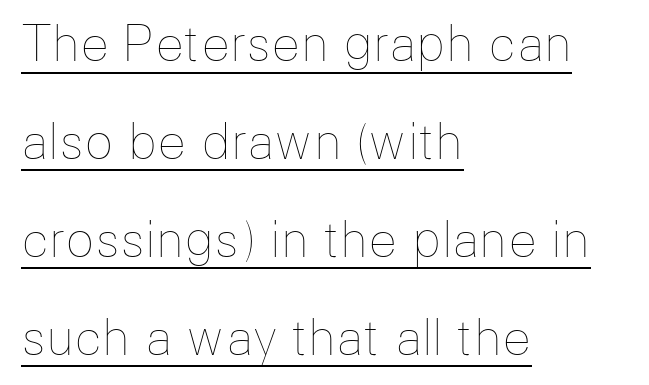
{"italic": "no", "bold": "no", "weight": "thin", "width": "normal", "stroke_contrast": "low", "x_height": "medium", "monospaced": "no", "underline": "yes", "align": "left", "line_spacing": "loose", "line_spacing_ratio": 2.04, "letter_spacing": "normal", "letter_spacing_em": 0.0, "glyph_px": 48}
